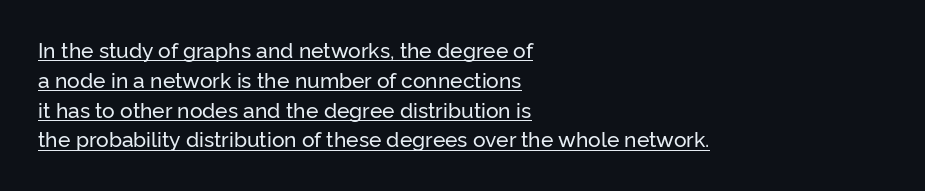
Q: Is the text italic (slanted)? A: No, it is upright.
Q: Is the text underlined? A: Yes.
Q: How is the paragraph aligned? A: Left-aligned.
Q: Is the spacing between letters normal or unusually wide? A: Normal.
Q: Is the spacing between lines tight, normal or loose? A: Normal.
